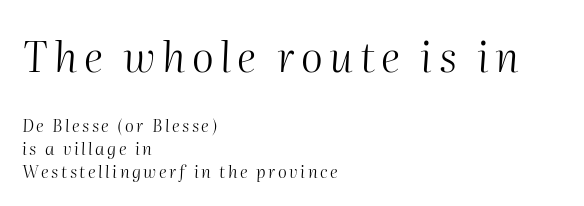
The image shows 42 px light type, italic (leaning right); set left-aligned, normal line spacing (1.33x), not underlined; the first (top) block is 2.47x larger; medium stroke contrast and a medium x-height.
